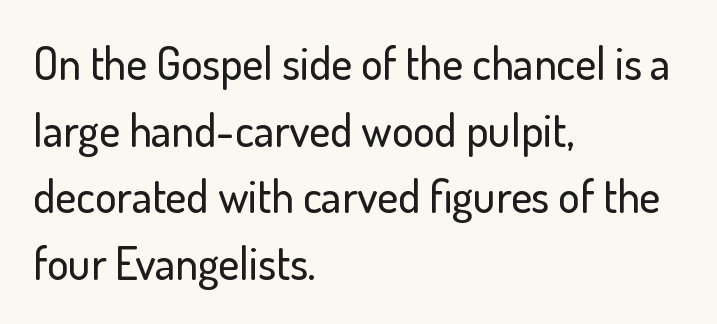
Q: Is the text italic (slanted)? A: No, it is upright.
Q: Is the typeface a serif or a sans-serif typeface? A: Sans-serif.
Q: Is the text underlined? A: No.
Q: How is the paragraph aligned? A: Left-aligned.
Q: Is the spacing between letters normal or unusually wide? A: Normal.
Q: Is the spacing between lines tight, normal or loose? A: Normal.
Q: Width (condensed, normal, or wide)? A: Normal.
Q: Stroke contrast? A: Low.
Q: x-height? A: Small.
Q: Monospaced? A: No.
